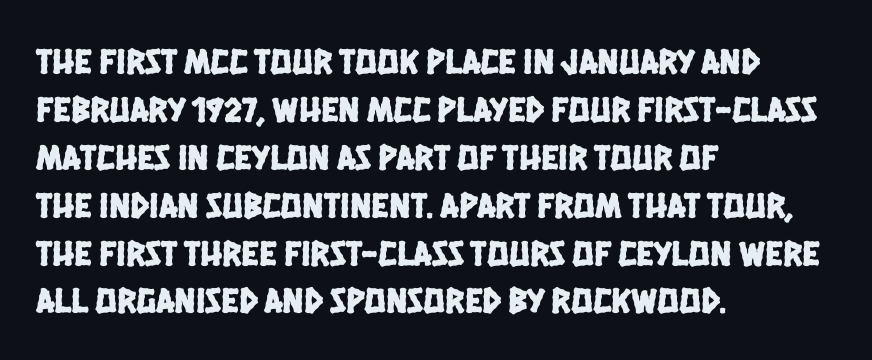
The words here are not underlined. This sample is left-justified, so line endings fall wherever the words run out. What kind of face is this? One without serifs — a sans. The letters advance in unequal steps, a hallmark of proportional type. Honestly, the row spacing looks completely unremarkable.
